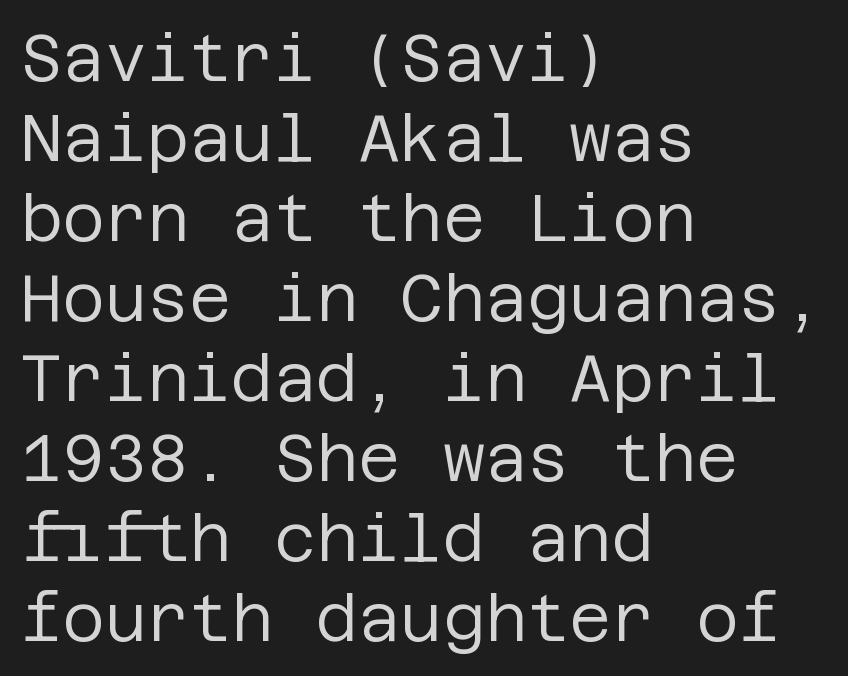
You can tell from the bare stems that sans-serif type was used. Beneath every word, the page is bare. No extra ink here — the face is not bold. Every stem runs plumb, perpendicular to the baseline. The compositor pushed each line to the left boundary. Look at the tracking — it's just the regular setting, nothing added.
